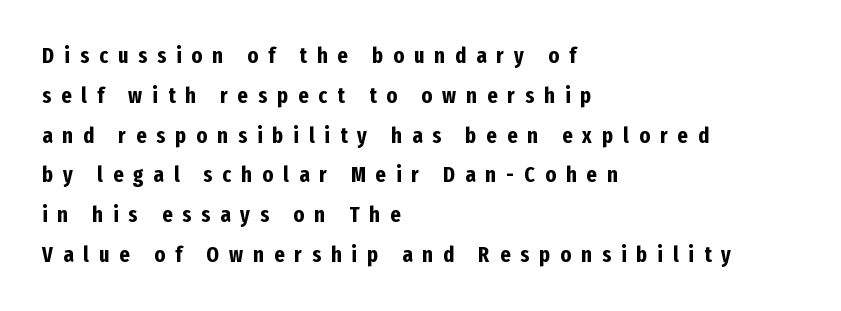
{"italic": "no", "bold": "yes", "underline": "no", "align": "left", "line_spacing_ratio": 1.81, "letter_spacing": "wide", "letter_spacing_em": 0.46, "glyph_px": 22}
